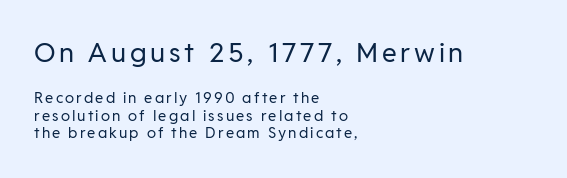
The weight tops out at a normal text grade. Just letters on the line, the space beneath them empty. Size contrast runs from large at the top to small at the bottom. Leftover space on each line is placed entirely after the last word.
